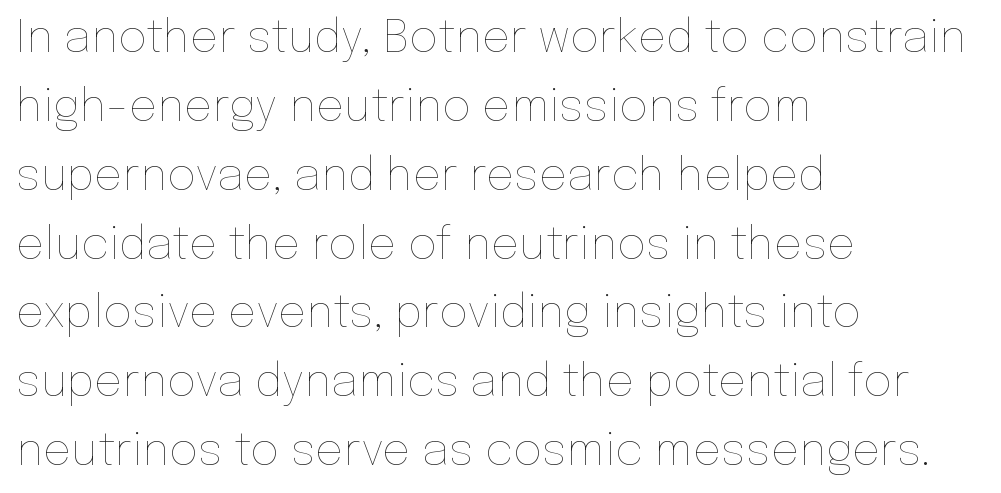
Q: Is the text bold? A: No.
Q: Is the text italic (slanted)? A: No, it is upright.
Q: Is the text underlined? A: No.
Q: How is the paragraph aligned? A: Left-aligned.
Q: Is the spacing between letters normal or unusually wide? A: Normal.
Q: Is the spacing between lines tight, normal or loose? A: Normal.
Q: Width (condensed, normal, or wide)? A: Normal.
Q: Stroke contrast? A: Low.
Q: x-height? A: Medium.
Q: Monospaced? A: No.
